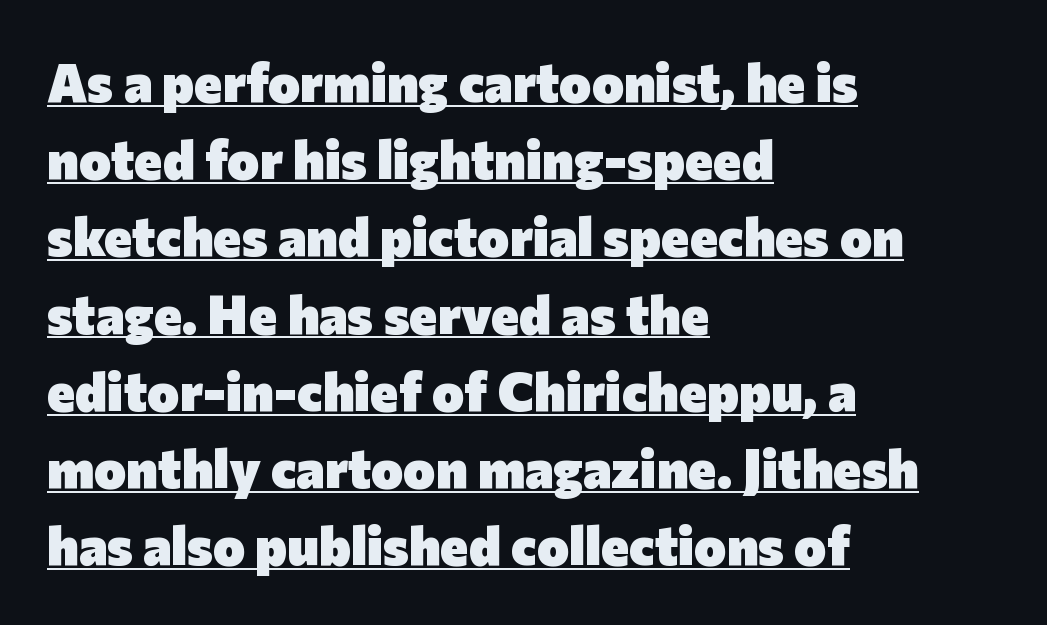
Q: Is the text bold? A: Yes.
Q: Is the text italic (slanted)? A: No, it is upright.
Q: Is the typeface a serif or a sans-serif typeface? A: Sans-serif.
Q: Is the text underlined? A: Yes.
Q: How is the paragraph aligned? A: Left-aligned.
Q: Is the spacing between letters normal or unusually wide? A: Normal.
Q: Is the spacing between lines tight, normal or loose? A: Normal.
Q: Width (condensed, normal, or wide)? A: Normal.
Q: Stroke contrast? A: Low.
Q: x-height? A: Medium.
Q: Monospaced? A: No.
